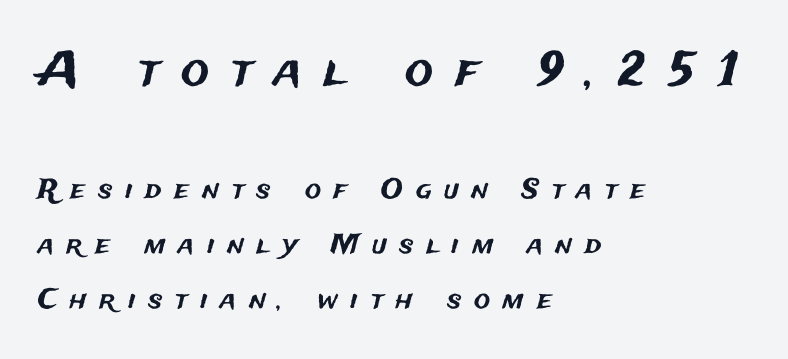
{"serif": "no", "width": "normal", "stroke_contrast": "medium", "x_height": "medium", "monospaced": "no", "underline": "no", "align": "left", "line_spacing": "loose", "line_spacing_ratio": 2.03, "letter_spacing": "wide", "letter_spacing_em": 0.47, "larger_block": "first", "size_ratio": 1.74, "glyph_px": 47}
